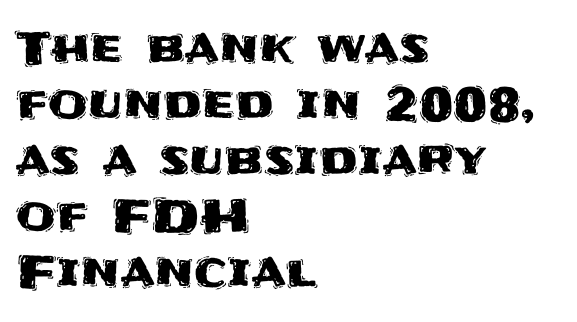
The image shows 46 px sans-serif type, upright; set left-aligned, line spacing 1.22x, normal letter spacing, not underlined; medium stroke contrast and a large x-height.
